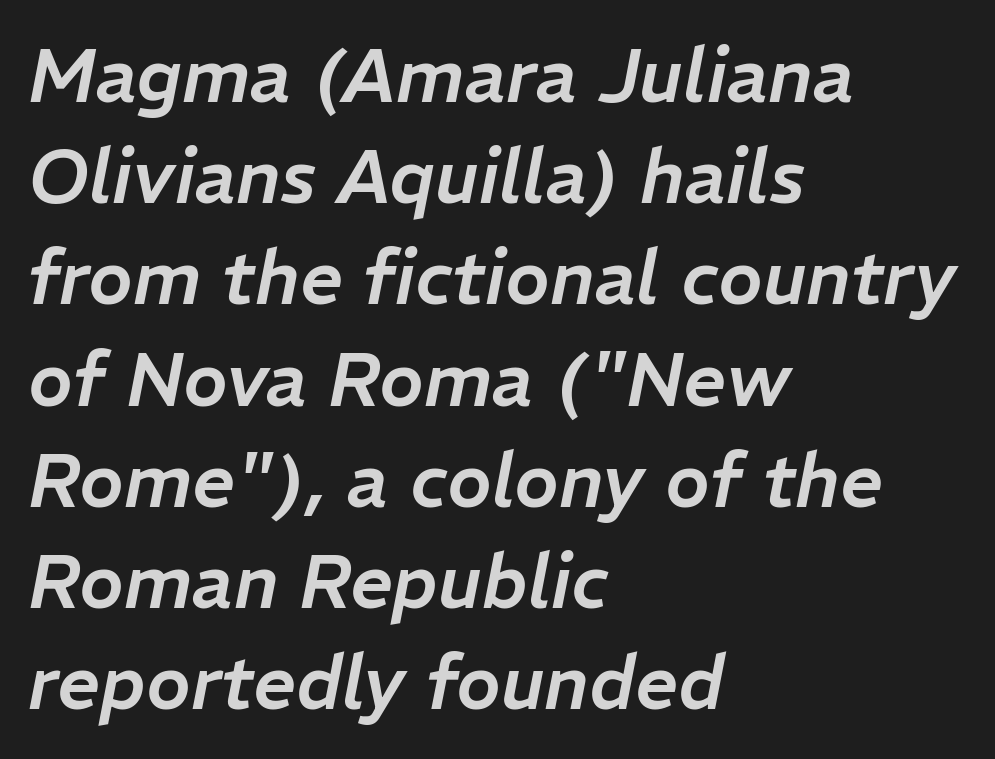
{"italic": "yes", "lean": "right", "slant_degrees": 11, "width": "normal", "stroke_contrast": "low", "x_height": "medium", "monospaced": "no", "underline": "no", "align": "left", "line_spacing": "normal", "line_spacing_ratio": 1.35, "letter_spacing": "normal", "letter_spacing_em": 0.0, "glyph_px": 75}
